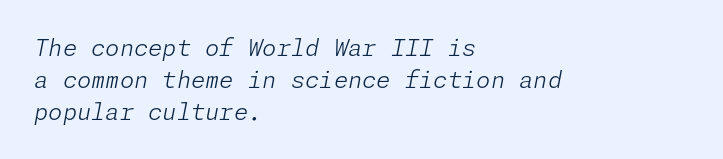
Q: Is the text bold? A: No.
Q: Is the text italic (slanted)? A: Yes, it leans right by about 11 degrees.
Q: Is the text underlined? A: No.
Q: How is the paragraph aligned? A: Left-aligned.
Q: Is the spacing between letters normal or unusually wide? A: Normal.
Q: Is the spacing between lines tight, normal or loose? A: Normal.
